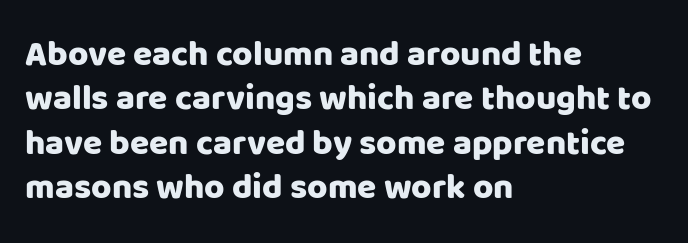
Q: Is the text italic (slanted)? A: No, it is upright.
Q: Is the typeface a serif or a sans-serif typeface? A: Sans-serif.
Q: Is the text underlined? A: No.
Q: How is the paragraph aligned? A: Left-aligned.
Q: Is the spacing between letters normal or unusually wide? A: Normal.
Q: Is the spacing between lines tight, normal or loose? A: Normal.
Q: Width (condensed, normal, or wide)? A: Normal.
Q: Stroke contrast? A: Low.
Q: x-height? A: Large.
Q: Monospaced? A: No.
